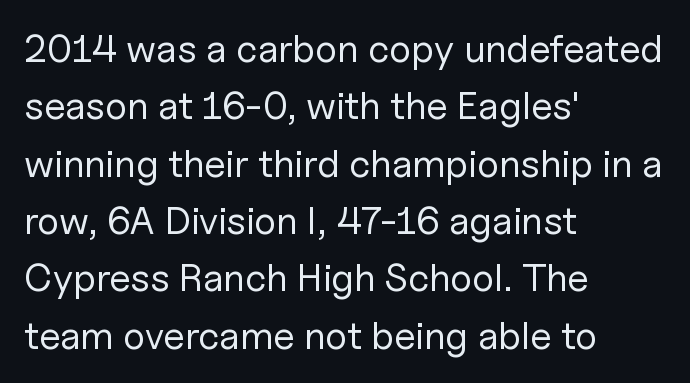
Q: Is the text bold? A: No.
Q: Is the text italic (slanted)? A: No, it is upright.
Q: Is the typeface a serif or a sans-serif typeface? A: Sans-serif.
Q: Is the text underlined? A: No.
Q: How is the paragraph aligned? A: Left-aligned.
Q: Is the spacing between letters normal or unusually wide? A: Normal.
Q: Is the spacing between lines tight, normal or loose? A: Normal.
Q: Width (condensed, normal, or wide)? A: Normal.
Q: Stroke contrast? A: Low.
Q: x-height? A: Medium.
Q: Monospaced? A: No.
